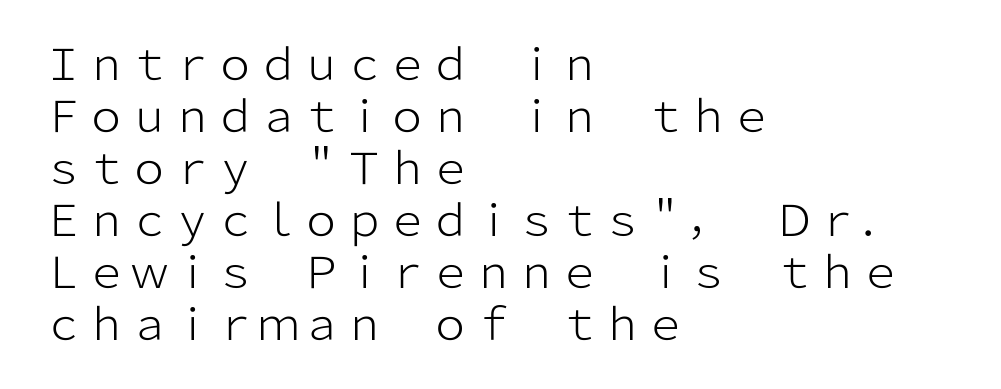
A typesetter would label this face a sans. Does extra space separate the letters? No, they use regular spacing. Casual observation: everything's shoved over to the left. Honestly, there is no underline to notice here at all.
